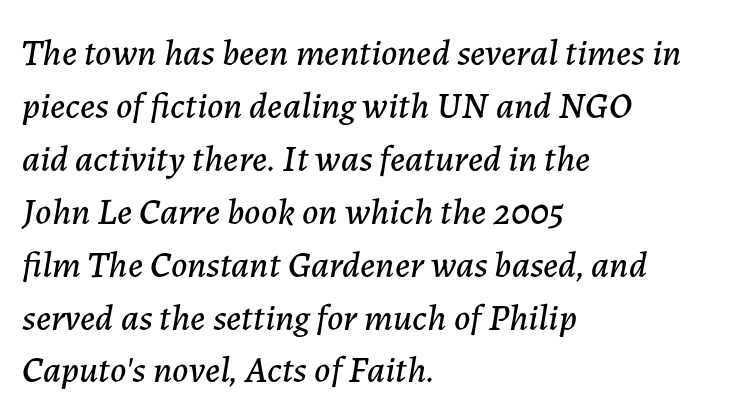
Q: Is the text italic (slanted)? A: Yes, it leans right by about 7 degrees.
Q: Is the text underlined? A: No.
Q: How is the paragraph aligned? A: Left-aligned.
Q: Is the spacing between letters normal or unusually wide? A: Normal.
Q: Is the spacing between lines tight, normal or loose? A: Normal.
Q: Width (condensed, normal, or wide)? A: Normal.
Q: Stroke contrast? A: Low.
Q: x-height? A: Medium.
Q: Monospaced? A: No.
